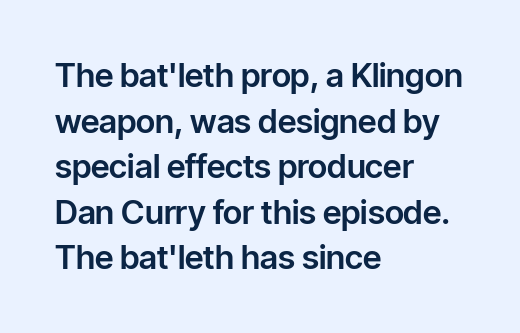
Q: Is the text italic (slanted)? A: No, it is upright.
Q: Is the typeface a serif or a sans-serif typeface? A: Sans-serif.
Q: Is the text underlined? A: No.
Q: How is the paragraph aligned? A: Left-aligned.
Q: Is the spacing between letters normal or unusually wide? A: Normal.
Q: Is the spacing between lines tight, normal or loose? A: Normal.
Q: Width (condensed, normal, or wide)? A: Normal.
Q: Stroke contrast? A: Low.
Q: x-height? A: Medium.
Q: Monospaced? A: No.
